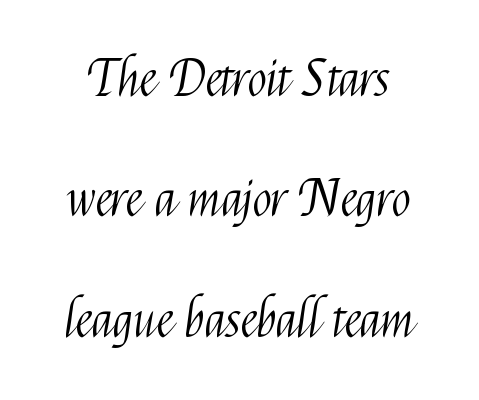
The image shows 51 px light, condensed sans-serif type; set loose line spacing (2.36x), normal letter spacing, not underlined; medium stroke contrast and a medium x-height.
